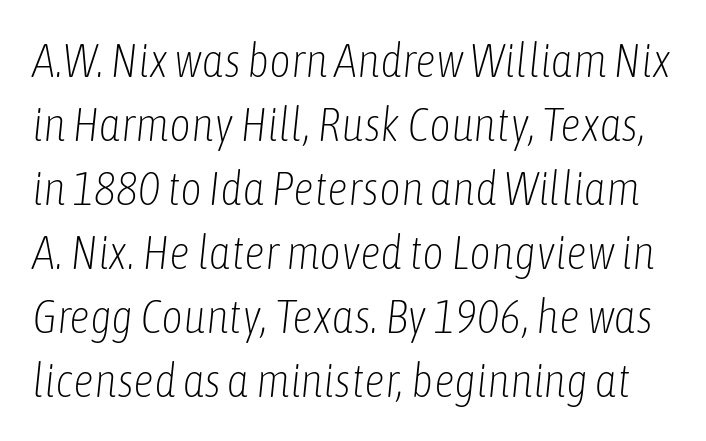
Q: Is the text bold? A: No.
Q: Is the text italic (slanted)? A: Yes, it leans right by about 6 degrees.
Q: Is the text underlined? A: No.
Q: Is the spacing between letters normal or unusually wide? A: Normal.
Q: Is the spacing between lines tight, normal or loose? A: Normal.
Q: Width (condensed, normal, or wide)? A: Condensed.
Q: Stroke contrast? A: Low.
Q: x-height? A: Medium.
Q: Monospaced? A: No.
